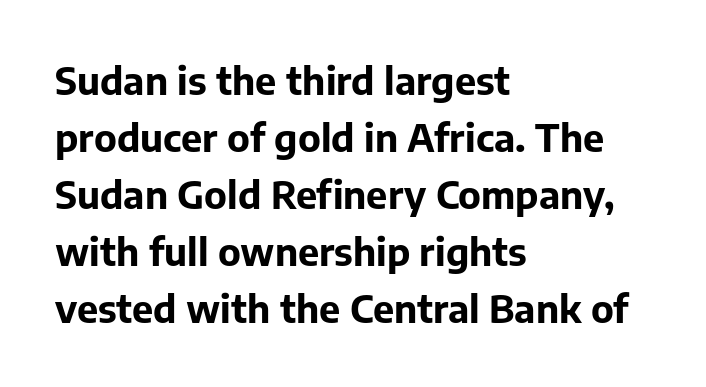
{"serif": "no", "italic": "no", "bold": "yes", "weight": "bold", "width": "normal", "stroke_contrast": "low", "x_height": "medium", "monospaced": "no", "underline": "no", "align": "left", "line_spacing": "normal", "line_spacing_ratio": 1.5, "letter_spacing": "normal", "letter_spacing_em": 0.0, "glyph_px": 38}
